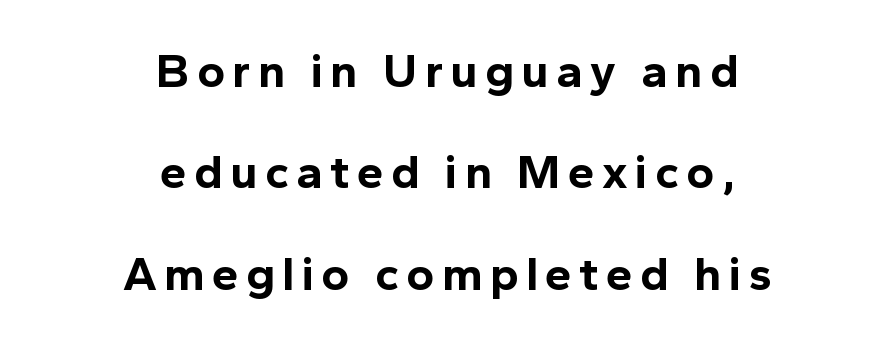
This rendering uses center alignment, leaving both contours irregular but symmetric. The font's upright variant was chosen for this text. Character widths vary here, with narrow letters taking less room than wide ones. Type style note: lacks serifs.
